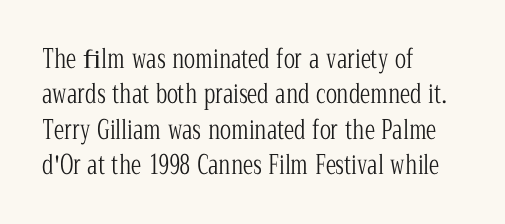
Vertically, the passage feels balanced, rows spaced as you'd expect. No italicization has been applied; the sample stays upright. A bare baseline throughout the passage. Think standard paragraph weight, or any step lighter than that.
